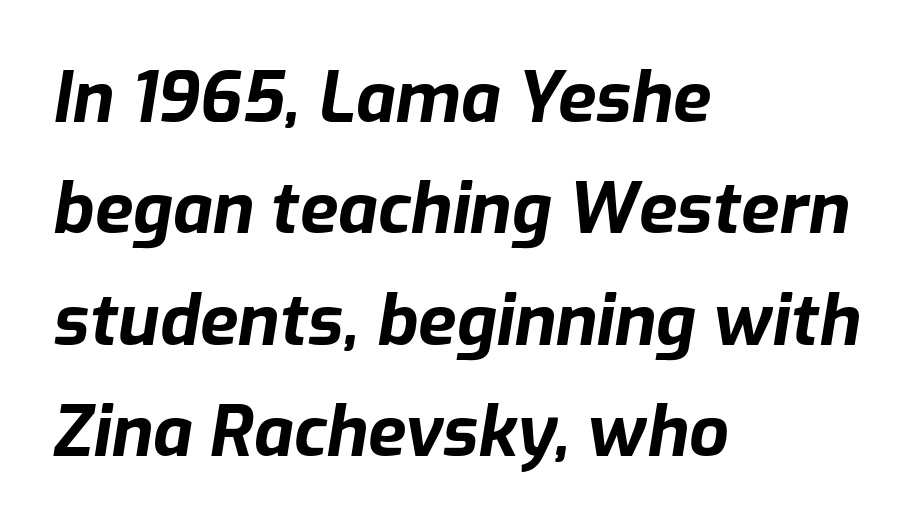
Nothing unusual about the tracking: characters are spaced as the font intends. This sample uses an oblique cut, with every glyph tilted off the vertical. Character widths vary here, with narrow letters taking less room than wide ones. Strong, thick strokes mark this as bold type. Caption: multi-line text, flush left, ragged right. Horizontal bands of white between lines are of average thickness.
